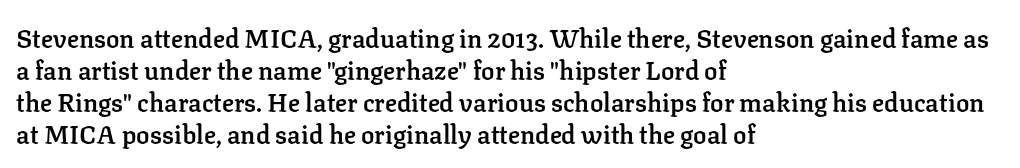
The image shows 25 px text type, upright; set left-aligned, normal line spacing (1.28x), normal letter spacing, not underlined.
